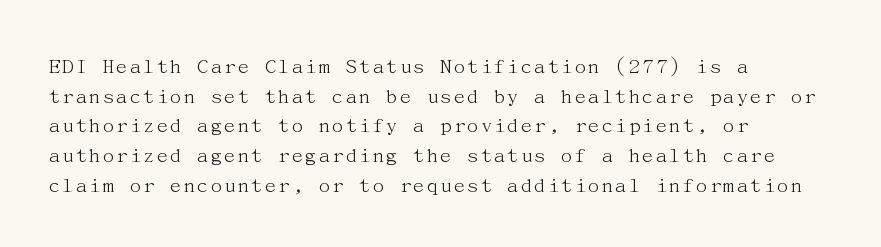
{"italic": "no", "bold": "no", "underline": "no", "align": "left", "line_spacing": "normal", "line_spacing_ratio": 1.29, "letter_spacing": "normal", "letter_spacing_em": 0.0, "glyph_px": 23}
